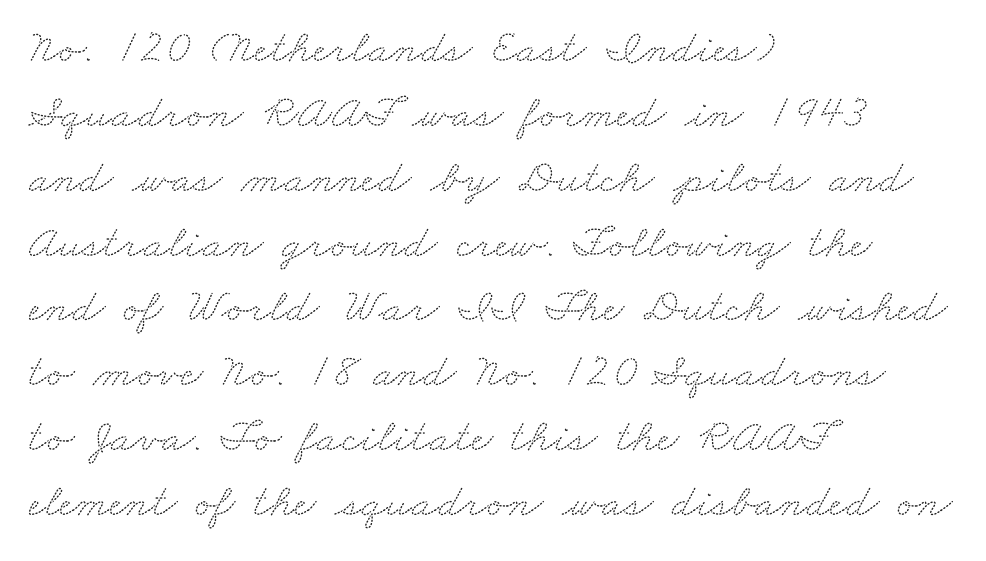
Q: Is the typeface a serif or a sans-serif typeface? A: Serif.
Q: Is the text underlined? A: No.
Q: How is the paragraph aligned? A: Left-aligned.
Q: Is the spacing between letters normal or unusually wide? A: Normal.
Q: Is the spacing between lines tight, normal or loose? A: Normal.
Q: Width (condensed, normal, or wide)? A: Wide.
Q: Stroke contrast? A: Medium.
Q: x-height? A: Small.
Q: Monospaced? A: No.
